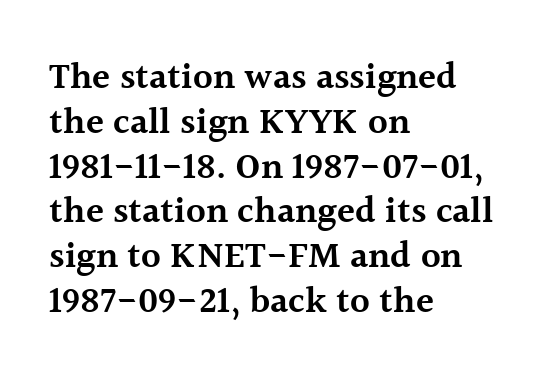
The text block is weighted toward the left margin, trailing off unevenly rightward. Unmarked baselines from the first word to the last. Look at the bottom of the vertical strokes: they flare into serifs here. Here the designer chose a conventional face with non-uniform glyph widths. Letter spacing: default. As a designer I'd log this as weight 600, semibold.
